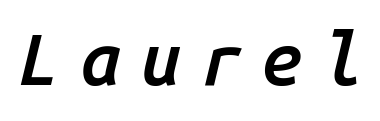
{"italic": "yes", "lean": "right", "slant_degrees": 14, "bold": "semi", "weight": "semibold", "width": "normal", "stroke_contrast": "low", "x_height": "medium", "monospaced": "yes", "underline": "no", "letter_spacing": "wide", "letter_spacing_em": 0.28, "glyph_px": 72}
